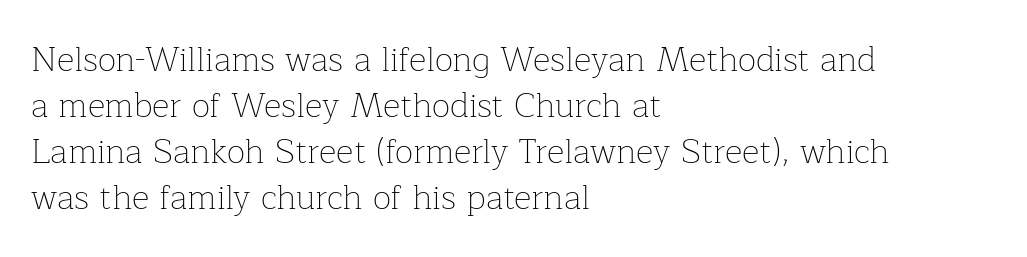
This rendering leaves character spacing at its baseline value. A typesetter would call this leading conventional body-copy spacing. Ordinary non-slanted type is in use. The letters look calm and open, with moderate or lighter stems. The baseline area is clear.
